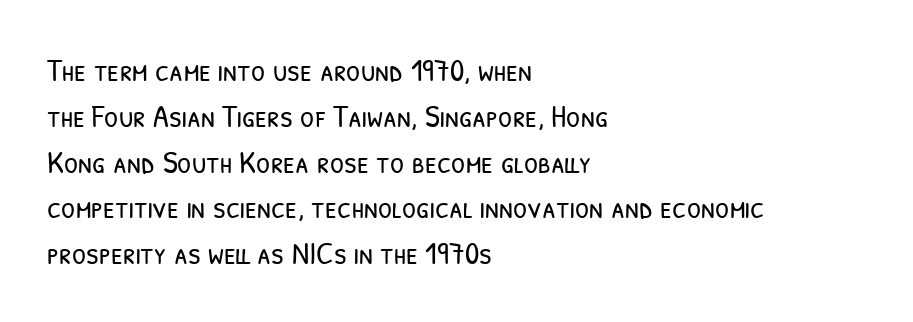
The image shows 32 px light, condensed sans-serif type; set left-aligned, normal line spacing (1.43x), normal letter spacing, not underlined; low stroke contrast and a medium x-height.
